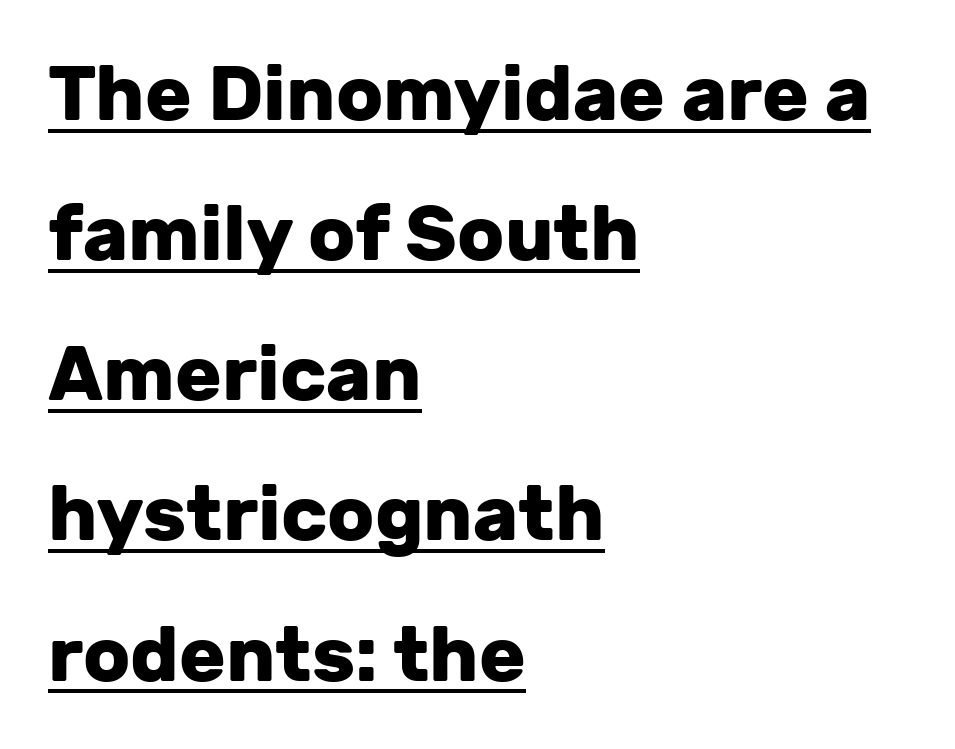
Q: Is the text bold? A: Yes.
Q: Is the text italic (slanted)? A: No, it is upright.
Q: Is the typeface a serif or a sans-serif typeface? A: Sans-serif.
Q: Is the text underlined? A: Yes.
Q: How is the paragraph aligned? A: Left-aligned.
Q: Is the spacing between letters normal or unusually wide? A: Normal.
Q: Width (condensed, normal, or wide)? A: Normal.
Q: Stroke contrast? A: Low.
Q: x-height? A: Medium.
Q: Monospaced? A: No.
